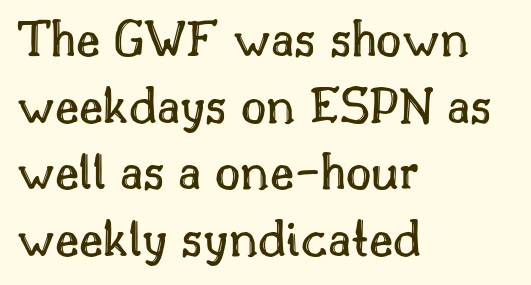
{"italic": "no", "width": "normal", "x_height": "small", "monospaced": "no", "underline": "no", "align": "left", "line_spacing_ratio": 1.21, "letter_spacing": "normal", "letter_spacing_em": 0.0, "glyph_px": 55}
